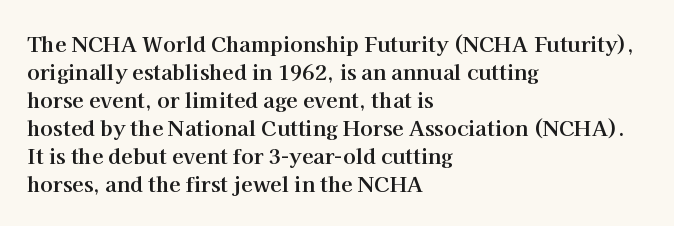
Style check: upright. Reading down the block, your eye returns to a fixed left position each line. This rendering leaves character spacing at its baseline value. Check under the words: just untouched page.
